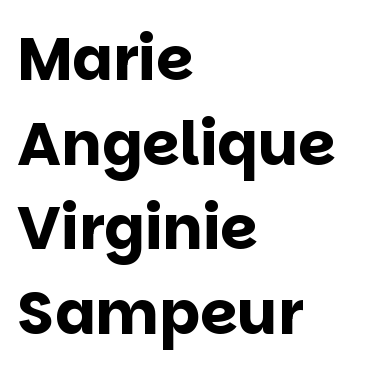
The tracking reads as untouched default to a designer's eye. This sample keeps an unexceptional amount of space between lines. Underline: absent. The passage shown is typeset with a sans-serif family. Layout note: lines flush left. This sample has the flowing, uneven cadence of proportional lettering.
